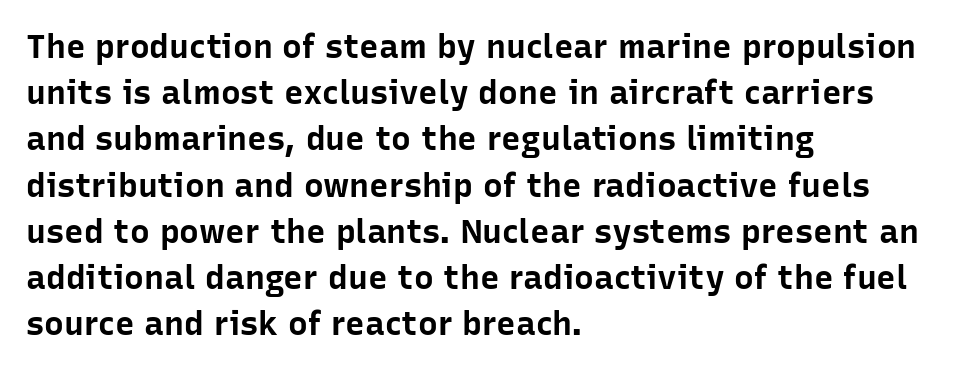
The typography opts for an upright posture over an oblique one. You can tell from the bare stems that sans-serif type was used. The glyphs are unaccompanied by any horizontal stroke below them. The rows are spaced the way most documents space them.
